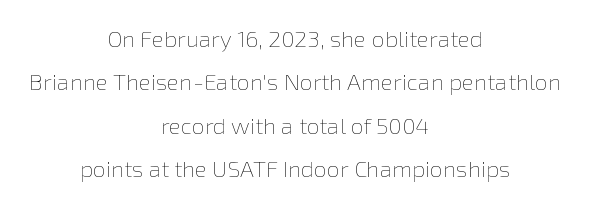
Q: Is the text bold? A: No.
Q: Is the text italic (slanted)? A: No, it is upright.
Q: Is the text underlined? A: No.
Q: How is the paragraph aligned? A: Centered.
Q: Is the spacing between letters normal or unusually wide? A: Normal.
